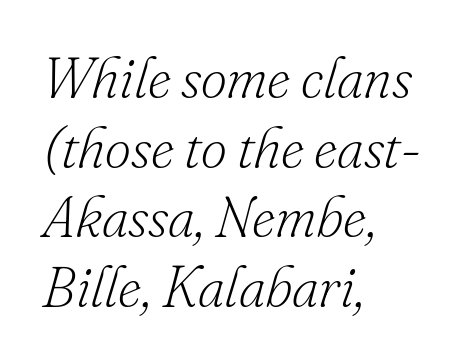
Q: Is the text bold? A: No.
Q: Is the text italic (slanted)? A: Yes, it leans right by about 16 degrees.
Q: Is the typeface a serif or a sans-serif typeface? A: Serif.
Q: Is the text underlined? A: No.
Q: How is the paragraph aligned? A: Left-aligned.
Q: Is the spacing between letters normal or unusually wide? A: Normal.
Q: Width (condensed, normal, or wide)? A: Normal.
Q: Stroke contrast? A: Low.
Q: x-height? A: Small.
Q: Monospaced? A: No.
